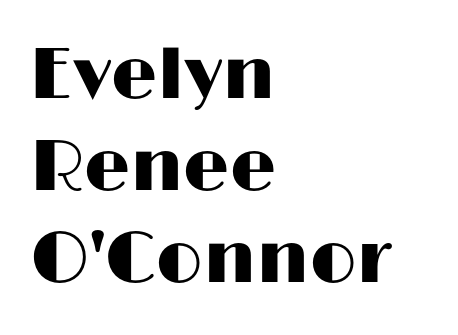
The image shows 73 px wide sans-serif type, upright; set left-aligned, normal line spacing (1.26x), normal letter spacing, not underlined; high stroke contrast and a medium x-height.
